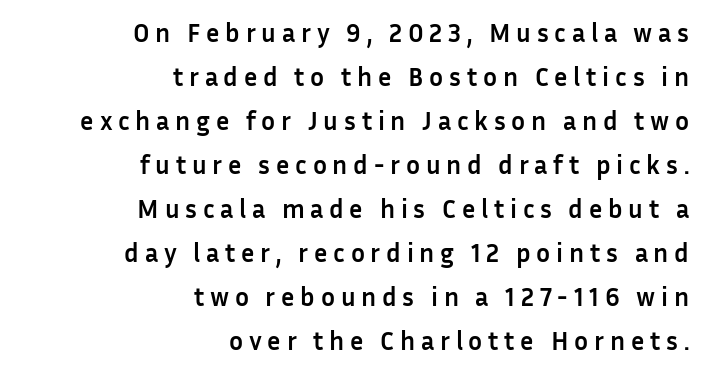
Q: Is the text bold? A: Yes.
Q: Is the text italic (slanted)? A: No, it is upright.
Q: Is the text underlined? A: No.
Q: How is the paragraph aligned? A: Right-aligned.
Q: Is the spacing between letters normal or unusually wide? A: Unusually wide.
Q: Is the spacing between lines tight, normal or loose? A: Normal.
